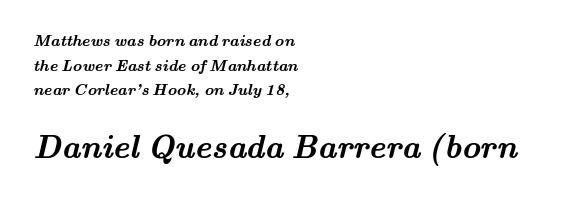
Notice how thick the strokes are: this is what a full bold looks like. Visually the block forms a straight wall on the left and a jagged coastline on the right. You get the small type first, then a jump to larger type. The block of text has a typical density, with ordinary space between rows. Honestly, the letter spacing is just normal — you wouldn't notice it.
